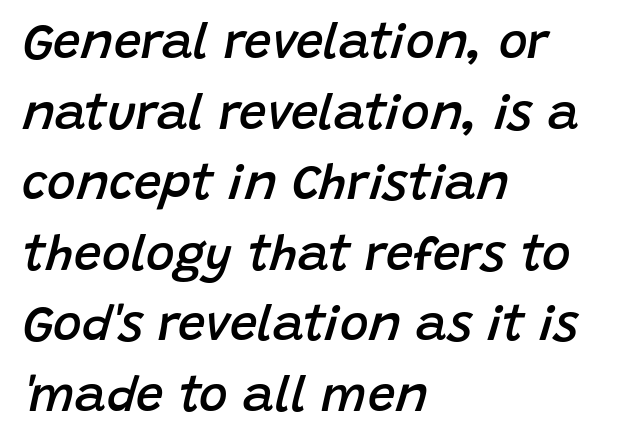
Q: Is the text bold? A: Semi-bold.
Q: Is the text italic (slanted)? A: Yes, it leans right by about 15 degrees.
Q: Is the text underlined? A: No.
Q: How is the paragraph aligned? A: Left-aligned.
Q: Is the spacing between letters normal or unusually wide? A: Normal.
Q: Is the spacing between lines tight, normal or loose? A: Normal.
Q: Width (condensed, normal, or wide)? A: Normal.
Q: Stroke contrast? A: Low.
Q: x-height? A: Large.
Q: Monospaced? A: No.
